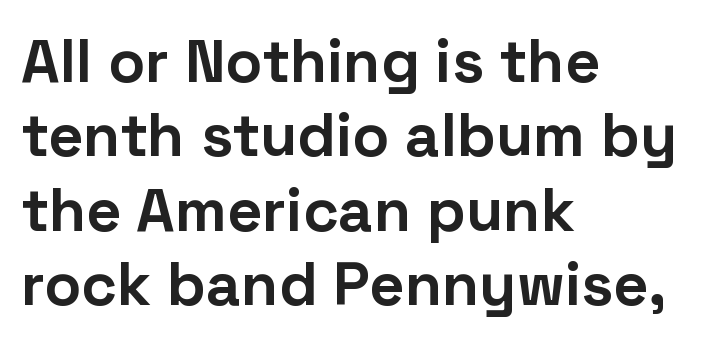
{"serif": "no", "italic": "no", "bold": "yes", "weight": "bold", "width": "normal", "stroke_contrast": "low", "x_height": "medium", "monospaced": "no", "underline": "no", "align": "left", "line_spacing_ratio": 1.22, "letter_spacing": "normal", "letter_spacing_em": 0.0, "glyph_px": 61}
